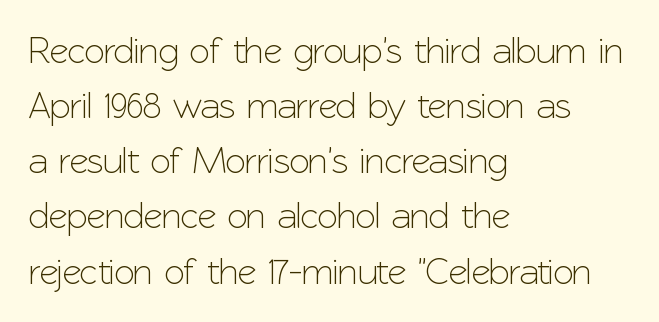
The image shows 37 px sans-serif type, upright; set left-aligned, normal line spacing (1.49x), normal letter spacing, not underlined; low stroke contrast and a medium x-height.
